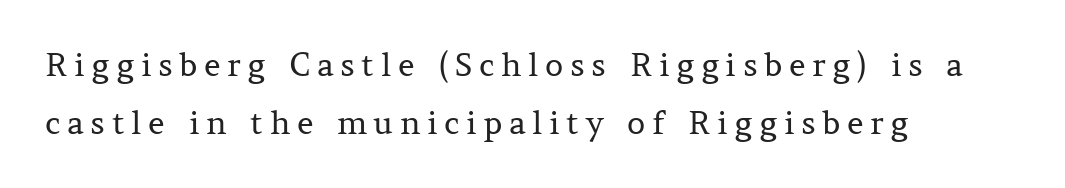
{"serif": "yes", "italic": "no", "bold": "no", "weight": "regular", "width": "normal", "stroke_contrast": "medium", "x_height": "medium", "monospaced": "no", "underline": "no", "align": "left", "line_spacing_ratio": 1.8, "letter_spacing": "wide", "letter_spacing_em": 0.2, "glyph_px": 32}
